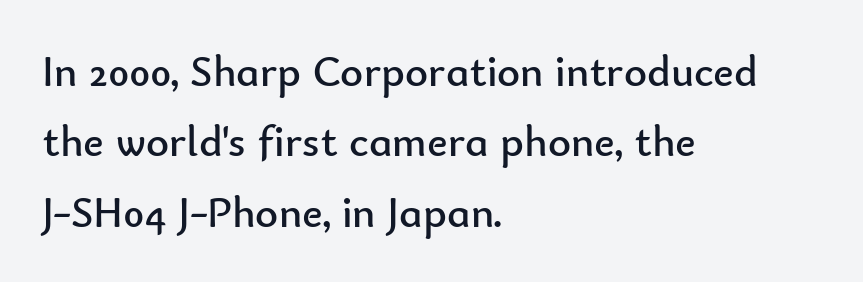
Q: Is the text bold? A: No.
Q: Is the text italic (slanted)? A: No, it is upright.
Q: Is the typeface a serif or a sans-serif typeface? A: Sans-serif.
Q: Is the text underlined? A: No.
Q: How is the paragraph aligned? A: Left-aligned.
Q: Is the spacing between letters normal or unusually wide? A: Normal.
Q: Is the spacing between lines tight, normal or loose? A: Normal.
Q: Width (condensed, normal, or wide)? A: Normal.
Q: Stroke contrast? A: Low.
Q: x-height? A: Small.
Q: Monospaced? A: No.
